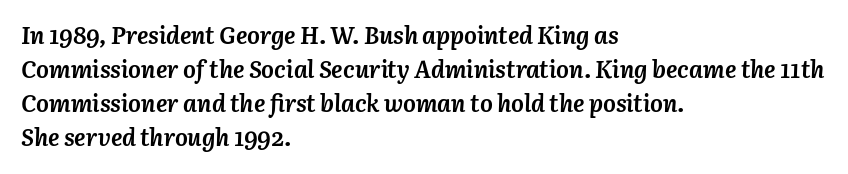
{"italic": "yes", "lean": "right", "slant_degrees": 3, "bold": "yes", "underline": "no", "align": "left", "line_spacing": "normal", "line_spacing_ratio": 1.42, "letter_spacing": "normal", "letter_spacing_em": 0.0, "glyph_px": 24}
